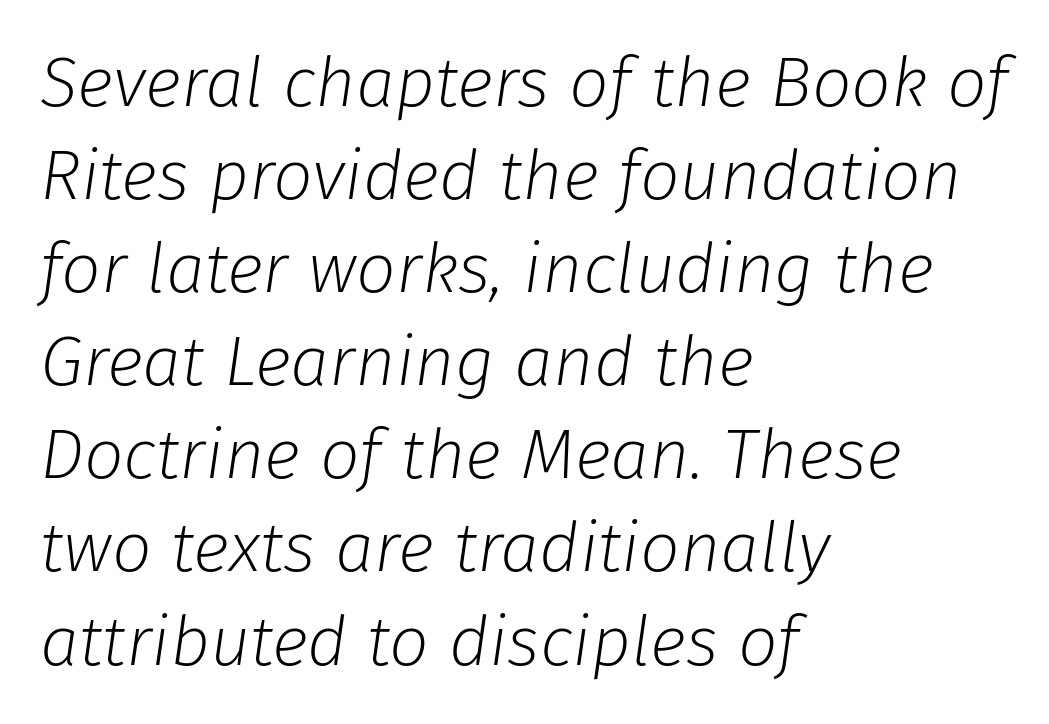
Q: Is the text bold? A: No.
Q: Is the text italic (slanted)? A: Yes, it leans right by about 8 degrees.
Q: Is the text underlined? A: No.
Q: How is the paragraph aligned? A: Left-aligned.
Q: Is the spacing between letters normal or unusually wide? A: Normal.
Q: Is the spacing between lines tight, normal or loose? A: Normal.
Q: Width (condensed, normal, or wide)? A: Normal.
Q: Stroke contrast? A: Low.
Q: x-height? A: Medium.
Q: Monospaced? A: No.
